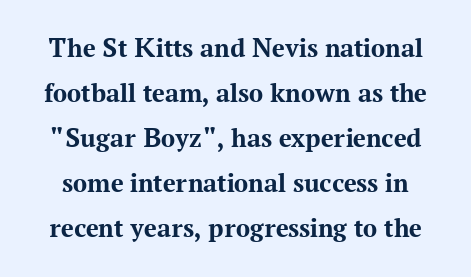
Each new line begins a customary step beneath the previous one. The designer went with a serif here, giving each stem small feet. Honestly, the letter spacing is just normal — you wouldn't notice it. You'd pick this weight for a headline — it's a proper bold. Unmarked baselines from the first word to the last. A typesetter would mark this as roman, not italic.
